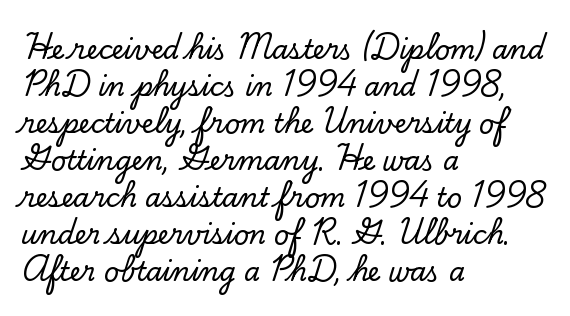
Inter-character spacing is left at the font's built-in metrics. Bare-footed words on every line. Line spacing here is normal. Every row of glyphs begins at an identical x-position on the left.
